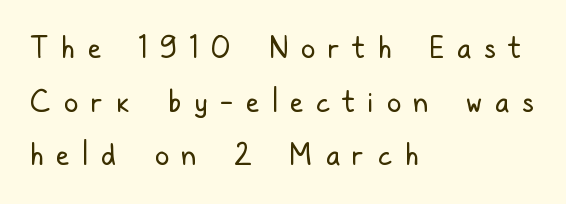
Q: Is the text bold? A: No.
Q: Is the text italic (slanted)? A: No, it is upright.
Q: Is the typeface a serif or a sans-serif typeface? A: Sans-serif.
Q: Is the text underlined? A: No.
Q: How is the paragraph aligned? A: Left-aligned.
Q: Is the spacing between letters normal or unusually wide? A: Unusually wide.
Q: Width (condensed, normal, or wide)? A: Condensed.
Q: Stroke contrast? A: Low.
Q: x-height? A: Medium.
Q: Monospaced? A: No.
